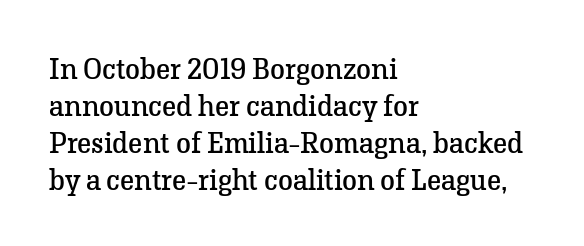
Q: Is the text bold? A: No.
Q: Is the text italic (slanted)? A: No, it is upright.
Q: Is the typeface a serif or a sans-serif typeface? A: Serif.
Q: Is the text underlined? A: No.
Q: How is the paragraph aligned? A: Left-aligned.
Q: Is the spacing between letters normal or unusually wide? A: Normal.
Q: Width (condensed, normal, or wide)? A: Normal.
Q: Stroke contrast? A: Low.
Q: x-height? A: Medium.
Q: Monospaced? A: No.
